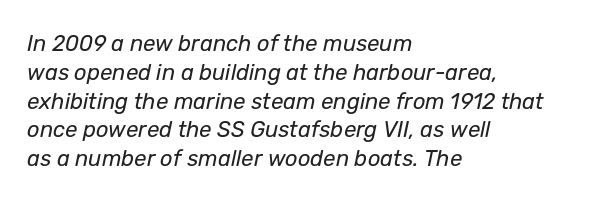
Notice how the passage keeps a crisp vertical edge on the left only. Is this a heavy cut? Hardly; it is regular or lighter. The space beneath each line is pristine and unruled. Evenly set lines give the paragraph a standard silhouette.
